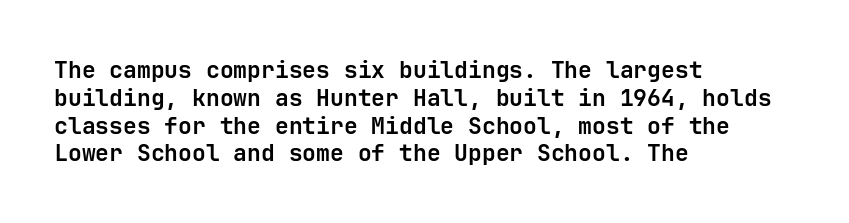
The image shows 23 px bold type, upright; set left-aligned, line spacing 1.21x, normal letter spacing, not underlined.
